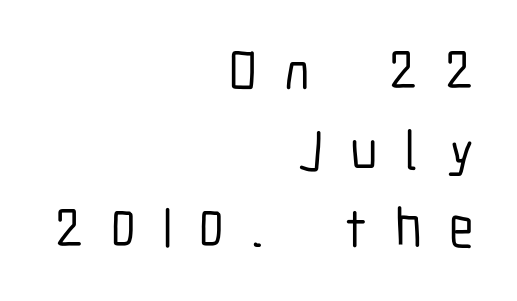
The letters advance in unequal steps, a hallmark of proportional type. Tracking value appears strongly positive — letters spread wide. The glyphs are unaccompanied by any horizontal stroke below them. The typeface chosen for these lines omits serifs.
